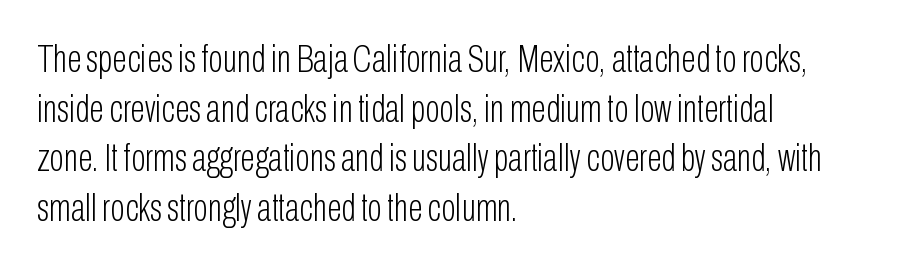
{"serif": "no", "italic": "no", "bold": "no", "weight": "light", "width": "condensed", "stroke_contrast": "low", "x_height": "medium", "monospaced": "no", "underline": "no", "align": "left", "line_spacing": "normal", "line_spacing_ratio": 1.27, "letter_spacing": "normal", "letter_spacing_em": 0.0, "glyph_px": 39}
